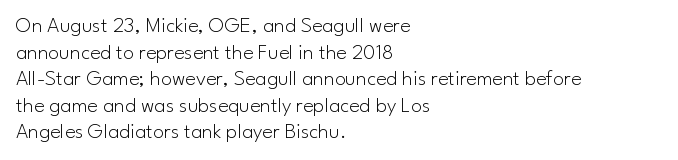
Q: Is the text bold? A: No.
Q: Is the text italic (slanted)? A: No, it is upright.
Q: Is the text underlined? A: No.
Q: How is the paragraph aligned? A: Left-aligned.
Q: Is the spacing between letters normal or unusually wide? A: Normal.
